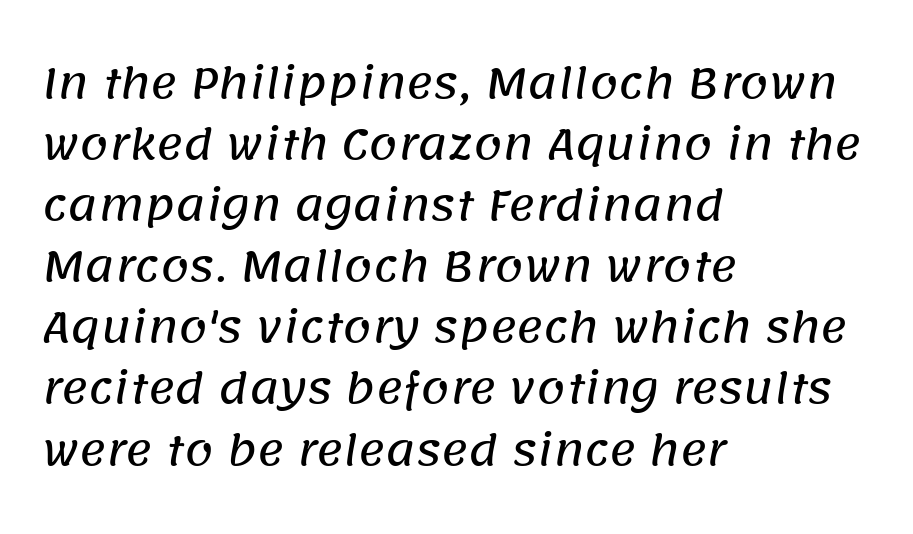
Looks like regular typesetting: each glyph gets only the width it needs. Look at the bottom of the vertical strokes: they stop flat, with no serifs. Line spacing here is normal. The passage shown has conventional tracking throughout. The setting favours the left margin, as ordinary paragraphs usually do.
